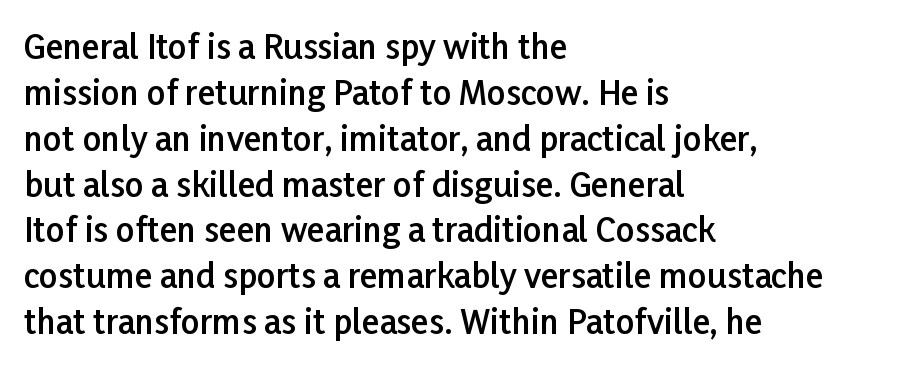
Is the letter spacing exaggerated? No — it looks like the ordinary default. Note: no serifs on the glyphs. These lines were composed using upright roman letters. Horizontal alignment here is leftward, the default for most running prose.
